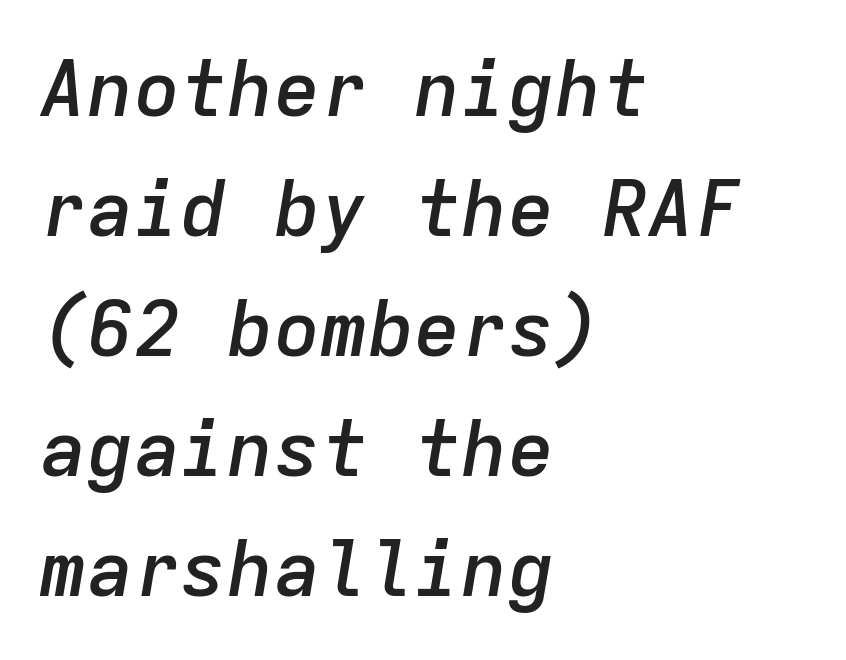
The image shows 78 px semibold type, italic (leaning right), monospaced; set left-aligned, normal line spacing (1.54x), normal letter spacing, not underlined; low stroke contrast and a medium x-height.
